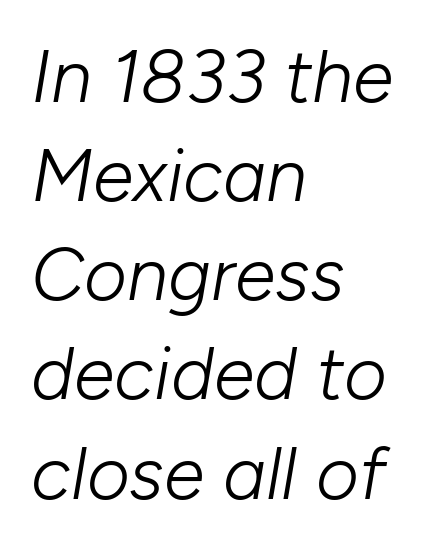
Stroke mass is kept to a normal reading level or below. This sample is left-justified, so line endings fall wherever the words run out. Looks like regular typesetting: each glyph gets only the width it needs. Here the glyphs are tracked normally, forming tight word shapes.
